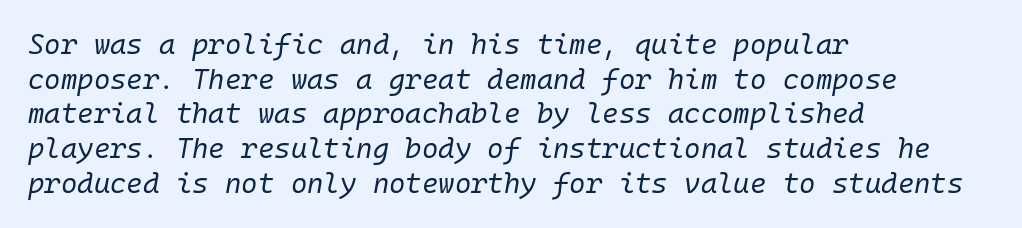
Here the designer chose a console-style face with uniform glyph widths. The strip under each line holds only bare page. The typesetter chose a ragged-right arrangement here. Stroke thickness stays within the range of a standard reading face or lighter. The axis of the letterforms is tilted away from vertical.
